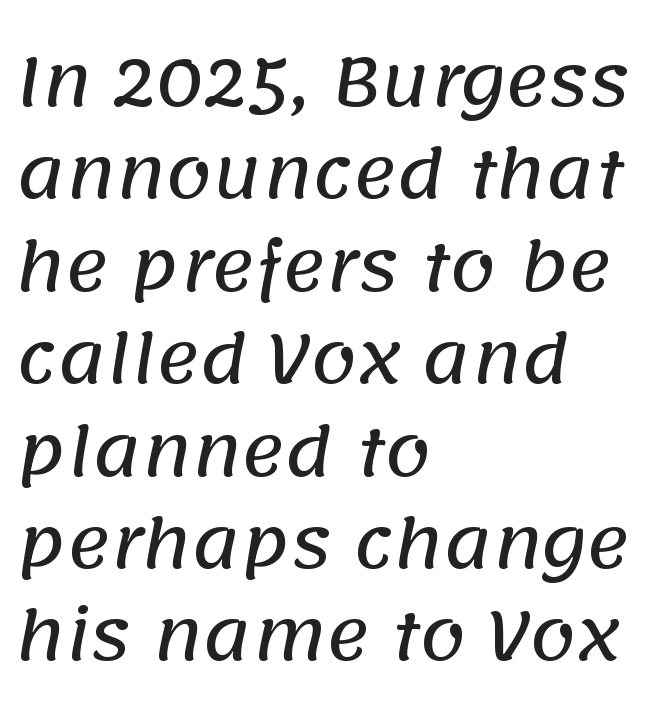
Quick note: underline off. Proportional: the letters do not fall into vertical columns. No extra tracking has been applied to these lines. I'd call this a sans setting — the letters go barefoot.
